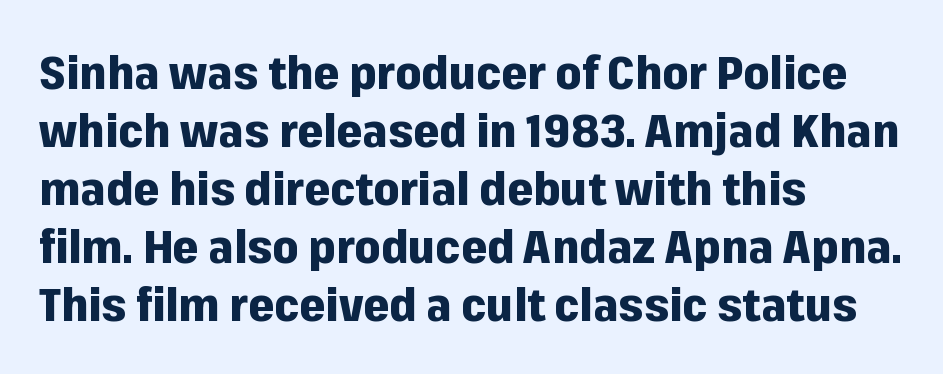
{"serif": "no", "italic": "no", "bold": "yes", "weight": "heavy", "width": "normal", "stroke_contrast": "low", "x_height": "medium", "monospaced": "no", "underline": "no", "align": "left", "line_spacing": "normal", "line_spacing_ratio": 1.26, "letter_spacing": "normal", "letter_spacing_em": 0.0, "glyph_px": 46}
